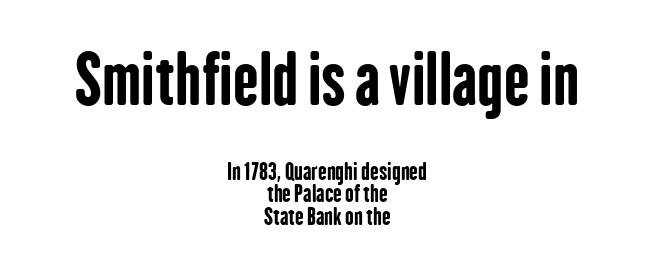
Q: Is the text bold? A: Yes.
Q: Is the text italic (slanted)? A: No, it is upright.
Q: Is the typeface a serif or a sans-serif typeface? A: Sans-serif.
Q: Is the text underlined? A: No.
Q: How is the paragraph aligned? A: Centered.
Q: Is the spacing between letters normal or unusually wide? A: Normal.
Q: Is the spacing between lines tight, normal or loose? A: Tight.
Q: Which block of text is set in a larger size, the first (top) or the second (bottom)? A: The first (top) one.
Q: Width (condensed, normal, or wide)? A: Condensed.
Q: Stroke contrast? A: Low.
Q: x-height? A: Medium.
Q: Monospaced? A: No.
